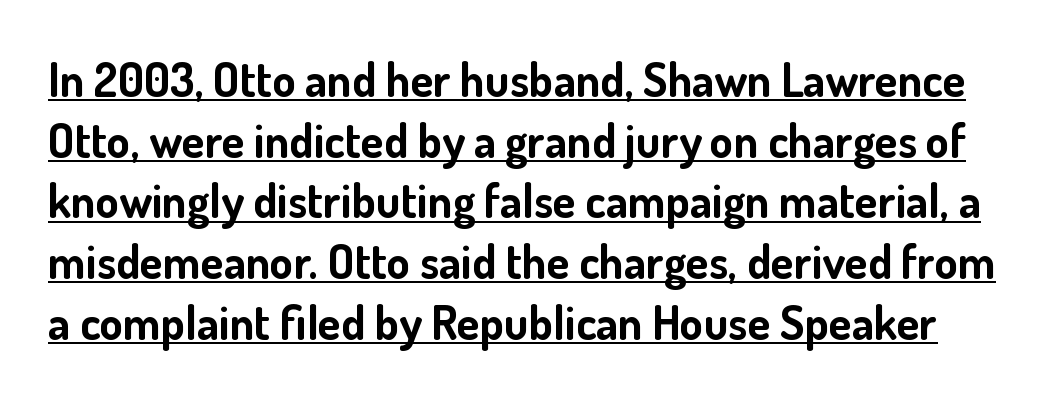
The passage shown has conventional tracking throughout. Notice how the stems are strictly vertical — no italics here. No feet cap the strokes, marking this as sans-serif type. Chunky letters — that's bold for sure.
